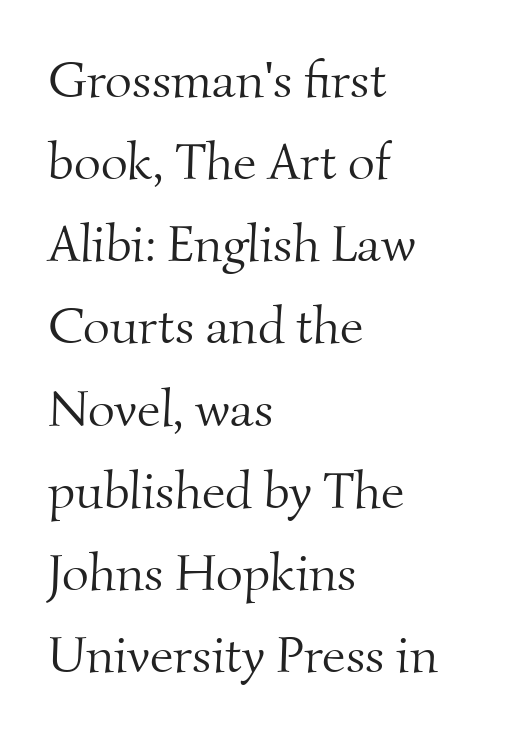
The image shows 52 px light serif type; set left-aligned, normal line spacing (1.58x), normal letter spacing, not underlined; medium stroke contrast and a small x-height.
